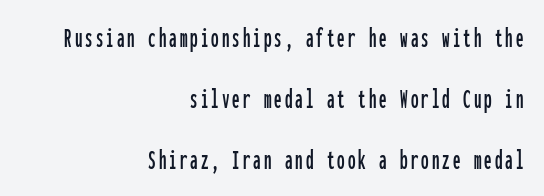
Q: Is the text italic (slanted)? A: No, it is upright.
Q: Is the typeface a serif or a sans-serif typeface? A: Sans-serif.
Q: Is the text underlined? A: No.
Q: How is the paragraph aligned? A: Right-aligned.
Q: Is the spacing between lines tight, normal or loose? A: Loose.
Q: Width (condensed, normal, or wide)? A: Condensed.
Q: Stroke contrast? A: Low.
Q: x-height? A: Medium.
Q: Monospaced? A: Yes.
